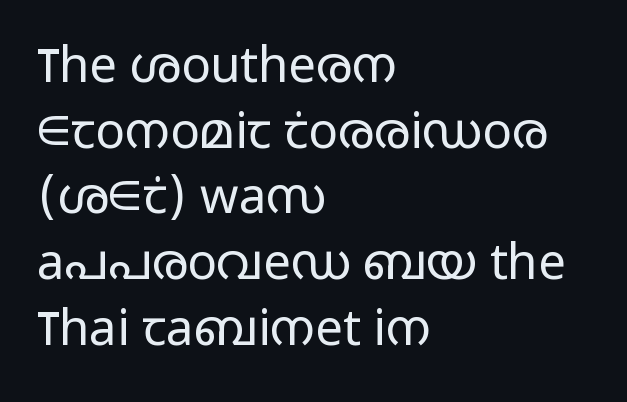
Q: Is the text bold? A: No.
Q: Is the text italic (slanted)? A: No, it is upright.
Q: Is the typeface a serif or a sans-serif typeface? A: Sans-serif.
Q: Is the text underlined? A: No.
Q: How is the paragraph aligned? A: Left-aligned.
Q: Is the spacing between letters normal or unusually wide? A: Normal.
Q: Is the spacing between lines tight, normal or loose? A: Normal.
Q: Width (condensed, normal, or wide)? A: Wide.
Q: Stroke contrast? A: Low.
Q: x-height? A: Medium.
Q: Monospaced? A: No.
